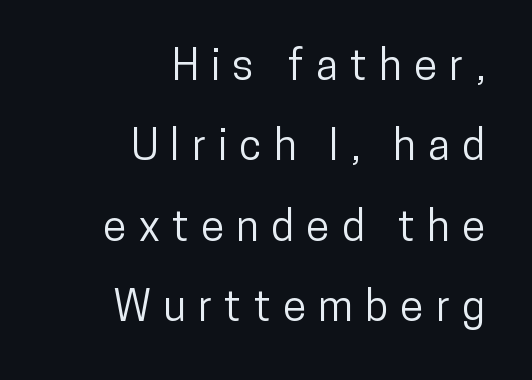
Q: Is the text italic (slanted)? A: No, it is upright.
Q: Is the typeface a serif or a sans-serif typeface? A: Sans-serif.
Q: Is the text underlined? A: No.
Q: How is the paragraph aligned? A: Right-aligned.
Q: Is the spacing between letters normal or unusually wide? A: Unusually wide.
Q: Width (condensed, normal, or wide)? A: Condensed.
Q: Stroke contrast? A: Low.
Q: x-height? A: Medium.
Q: Monospaced? A: No.
